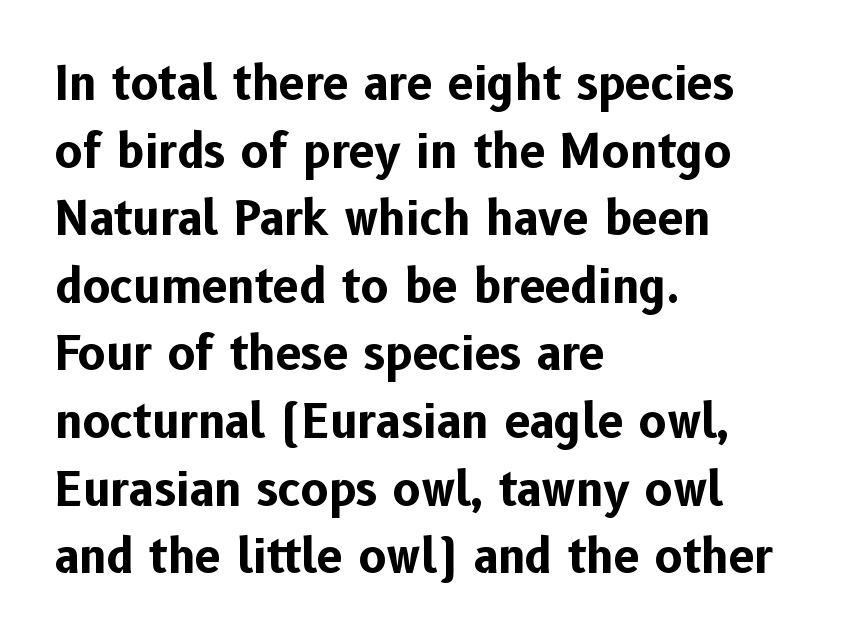
Q: Is the text bold? A: Yes.
Q: Is the text italic (slanted)? A: No, it is upright.
Q: Is the typeface a serif or a sans-serif typeface? A: Sans-serif.
Q: Is the text underlined? A: No.
Q: How is the paragraph aligned? A: Left-aligned.
Q: Is the spacing between letters normal or unusually wide? A: Normal.
Q: Is the spacing between lines tight, normal or loose? A: Normal.
Q: Width (condensed, normal, or wide)? A: Normal.
Q: Stroke contrast? A: Low.
Q: x-height? A: Medium.
Q: Monospaced? A: No.
